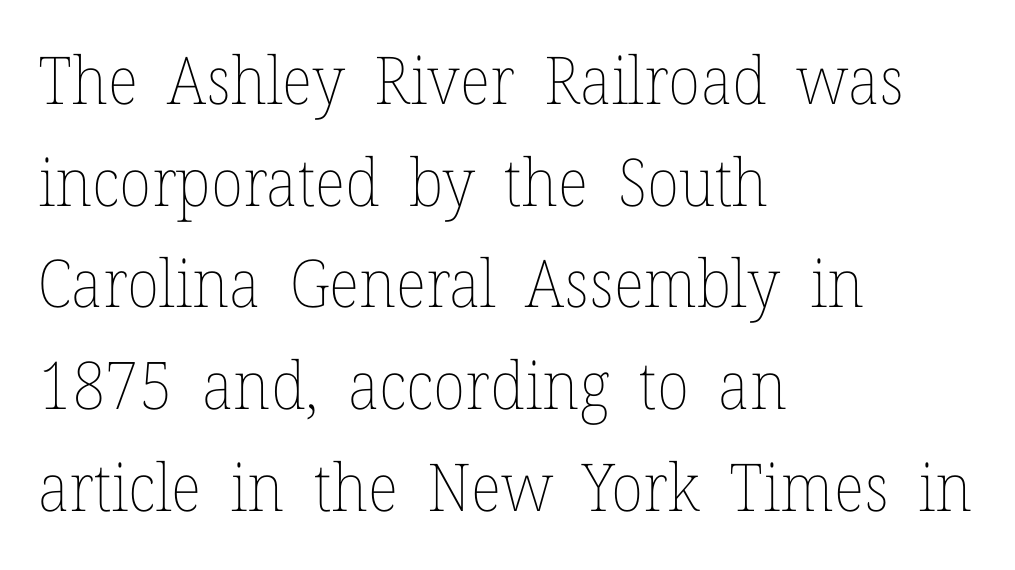
Rule under the text: the space is simply empty. Standard letterfit; no display-style spreading of the glyphs. Notice how the stems are strictly vertical — no italics here. The setting favours the left margin, as ordinary paragraphs usually do. The typesetting does not lean heavy: it is not bold. Proportional: the letters do not fall into vertical columns.
